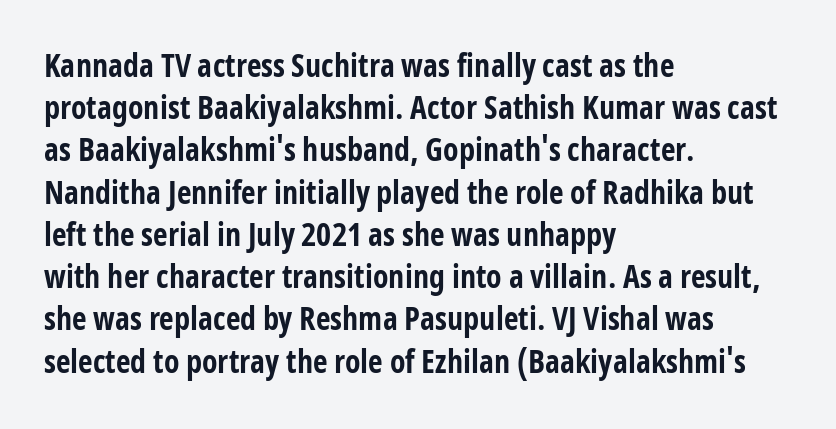
The image shows 32 px bold, condensed sans-serif type, upright; set left-aligned, normal line spacing (1.32x), normal letter spacing, not underlined; low stroke contrast and a medium x-height.
